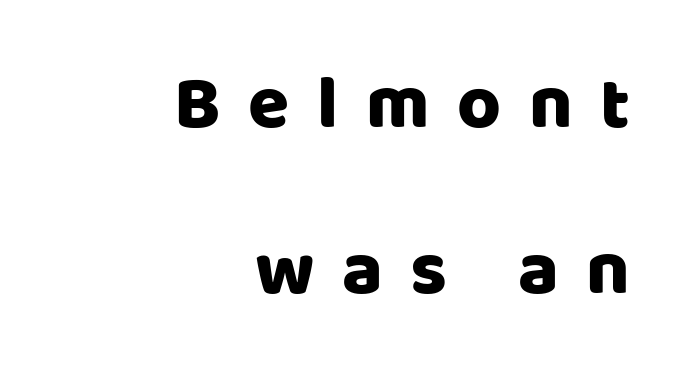
Q: Is the text italic (slanted)? A: No, it is upright.
Q: Is the typeface a serif or a sans-serif typeface? A: Sans-serif.
Q: Is the text underlined? A: No.
Q: How is the paragraph aligned? A: Right-aligned.
Q: Is the spacing between letters normal or unusually wide? A: Unusually wide.
Q: Is the spacing between lines tight, normal or loose? A: Loose.
Q: Width (condensed, normal, or wide)? A: Normal.
Q: Stroke contrast? A: Low.
Q: x-height? A: Large.
Q: Monospaced? A: No.
